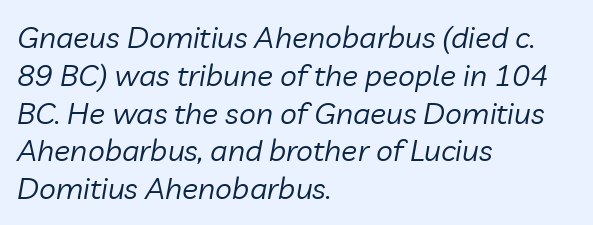
Q: Is the text bold? A: No.
Q: Is the text italic (slanted)? A: Yes, it leans right by about 10 degrees.
Q: Is the text underlined? A: No.
Q: How is the paragraph aligned? A: Left-aligned.
Q: Is the spacing between letters normal or unusually wide? A: Normal.
Q: Is the spacing between lines tight, normal or loose? A: Normal.
Q: Width (condensed, normal, or wide)? A: Normal.
Q: Stroke contrast? A: Low.
Q: x-height? A: Medium.
Q: Monospaced? A: No.
